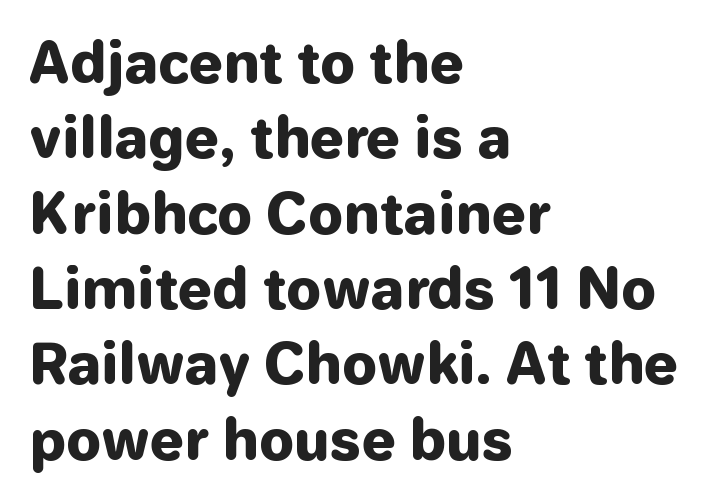
Q: Is the text bold? A: Yes.
Q: Is the text italic (slanted)? A: No, it is upright.
Q: Is the typeface a serif or a sans-serif typeface? A: Sans-serif.
Q: Is the text underlined? A: No.
Q: How is the paragraph aligned? A: Left-aligned.
Q: Is the spacing between letters normal or unusually wide? A: Normal.
Q: Is the spacing between lines tight, normal or loose? A: Normal.
Q: Width (condensed, normal, or wide)? A: Normal.
Q: Stroke contrast? A: Low.
Q: x-height? A: Medium.
Q: Monospaced? A: No.
